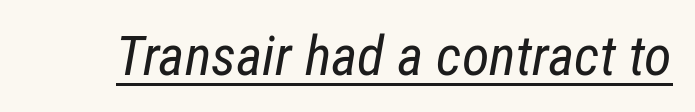
The lettering tilts uniformly, giving the passage an italic look. The passage shown is typed in a proportional face where columns would drift. The horizontal fit of the characters is conventional and even. This rendering features underlined lettering. Heaviness? Minimal to ordinary, like unemphasized prose.
